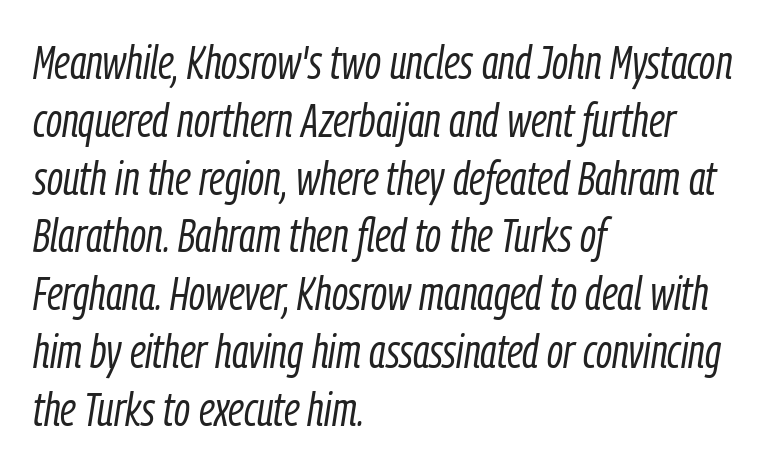
Is this a fixed-width face? No — the glyphs have proportional, varying widths. Rendered with sloped, italic letterforms. The lines are quadded left. Default kerning and tracking; the words read as compact shapes. A quiet, ordinary-to-light weight characterises the typeface. Quick note: underline off.
